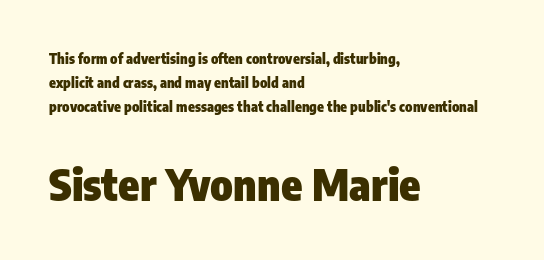
Observe the ordinary spacing: letters are neighbours, not strangers. A bare baseline throughout the passage. The specimen reads as upright at a glance. Scale increases going downward across the two blocks. You can tell from the bare stems that sans-serif type was used.
